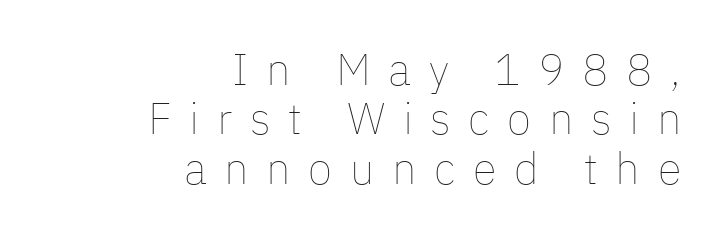
Spacing verdict: proportional, widths tailored to each character. The specimen reads as upright at a glance. Vertical spacing — tight. These lines have a slow, spaced-out rhythm from letter to letter. Every row of glyphs terminates at an identical x-position on the right. Honestly, there is no underline to notice here at all.
